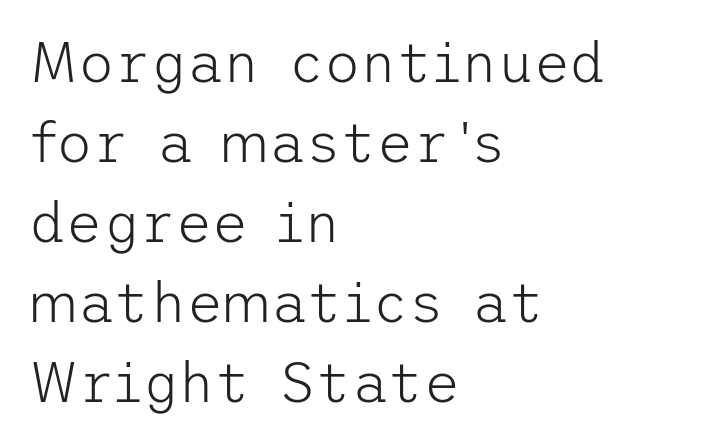
The image shows 56 px light sans-serif type, upright; set left-aligned, normal line spacing (1.43x), normal letter spacing, not underlined; low stroke contrast and a medium x-height.
